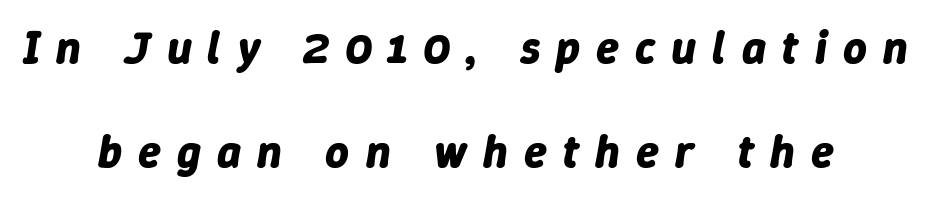
Q: Is the text bold? A: Yes.
Q: Is the text italic (slanted)? A: Yes, it leans right by about 9 degrees.
Q: Is the text underlined? A: No.
Q: How is the paragraph aligned? A: Centered.
Q: Is the spacing between letters normal or unusually wide? A: Unusually wide.
Q: Is the spacing between lines tight, normal or loose? A: Loose.
Q: Width (condensed, normal, or wide)? A: Normal.
Q: Stroke contrast? A: Low.
Q: x-height? A: Medium.
Q: Monospaced? A: No.
